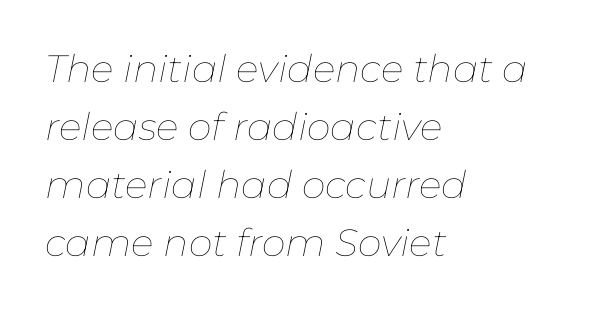
The image shows 38 px thin type, italic (leaning right); set left-aligned, normal line spacing (1.53x), normal letter spacing, not underlined; low stroke contrast and a medium x-height.
